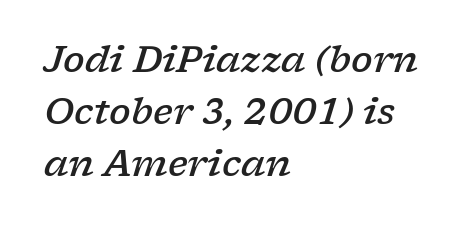
Q: Is the text bold? A: Semi-bold.
Q: Is the text italic (slanted)? A: Yes, it leans right by about 17 degrees.
Q: Is the typeface a serif or a sans-serif typeface? A: Serif.
Q: Is the text underlined? A: No.
Q: How is the paragraph aligned? A: Left-aligned.
Q: Is the spacing between letters normal or unusually wide? A: Normal.
Q: Is the spacing between lines tight, normal or loose? A: Normal.
Q: Width (condensed, normal, or wide)? A: Wide.
Q: Stroke contrast? A: Low.
Q: x-height? A: Medium.
Q: Monospaced? A: No.
